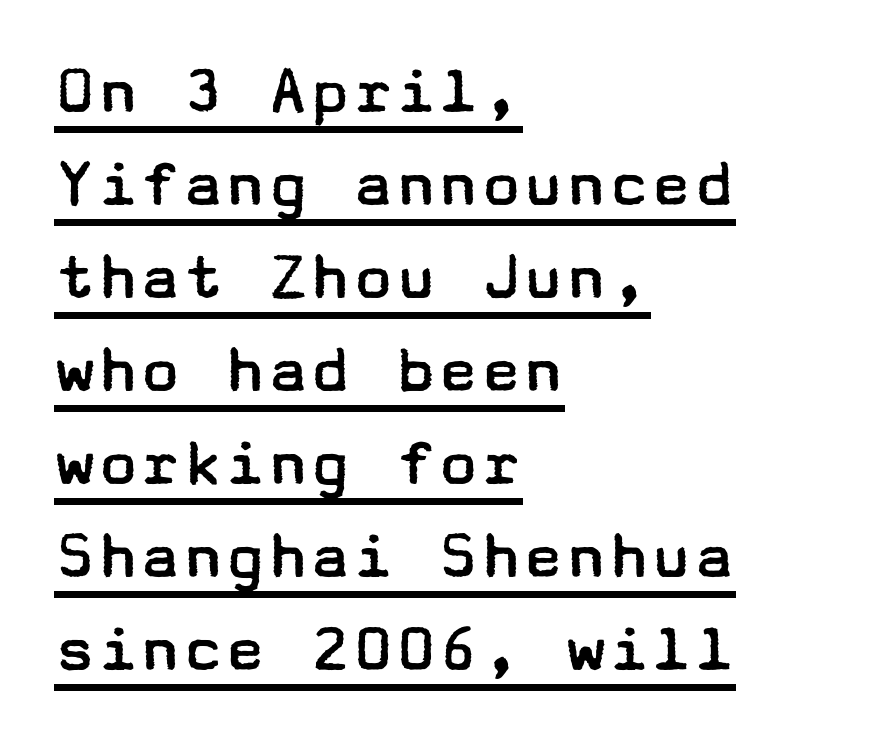
Stems here are at most as thick as an everyday book face. The rendering shows plain stroke endings on the letterforms — a sans-serif design. One-word summary of the alignment: left. Style check: upright.
